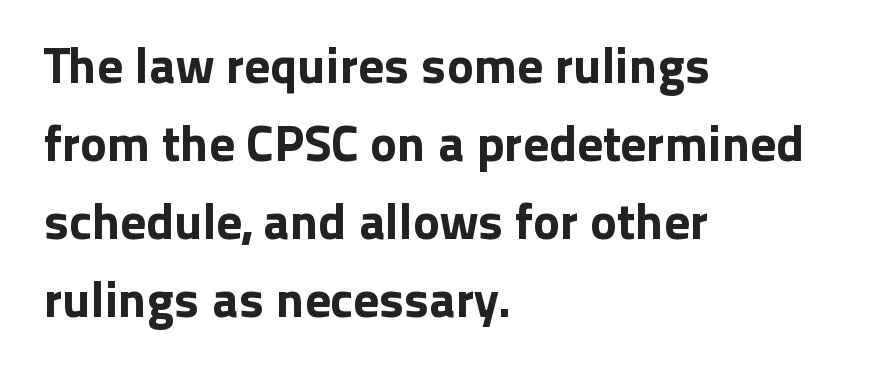
The image shows 51 px sans-serif type, upright; set left-aligned, normal line spacing (1.53x), normal letter spacing, not underlined; low stroke contrast and a medium x-height.
